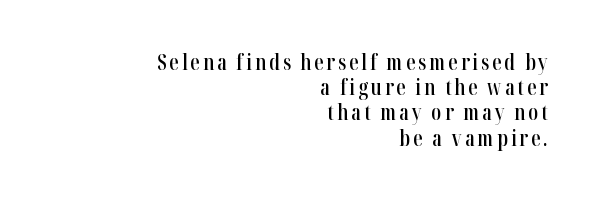
Q: Is the text bold? A: Semi-bold.
Q: Is the text italic (slanted)? A: No, it is upright.
Q: Is the text underlined? A: No.
Q: How is the paragraph aligned? A: Right-aligned.
